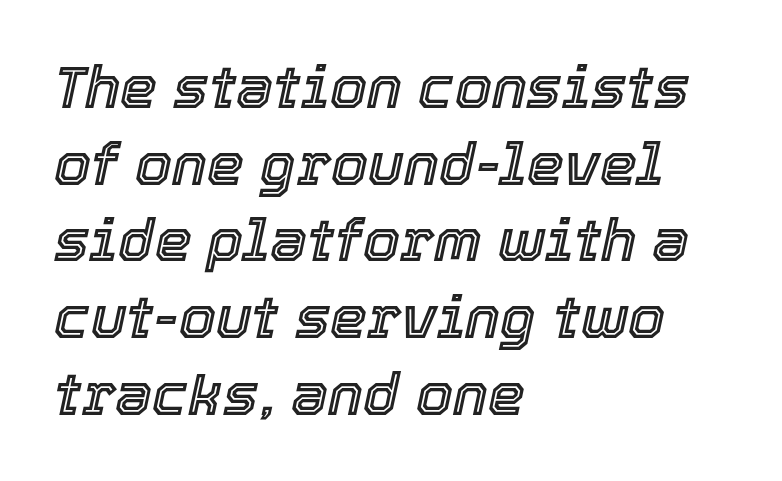
The rendering uses natural spacing where letterforms have individual widths. Nobody touched the tracking dial on this one. Where is the straight margin? On the left. Compared with ordinary roman type, these characters are visibly tilted. The leading is moderate, giving the passage an even texture.
